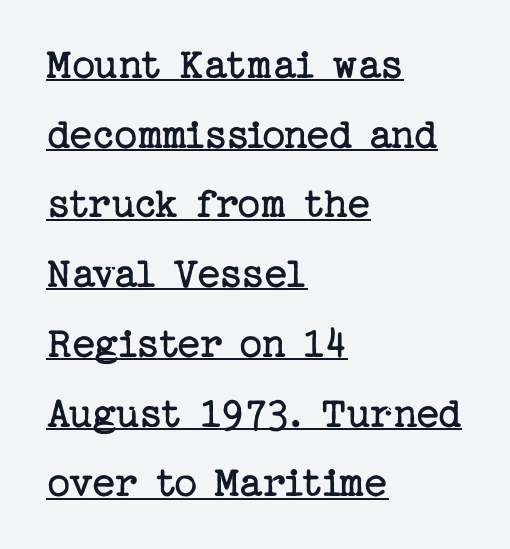
The image shows 45 px regular-weight serif type, upright; set left-aligned, normal line spacing (1.55x), normal letter spacing, underlined; low stroke contrast and a medium x-height.
